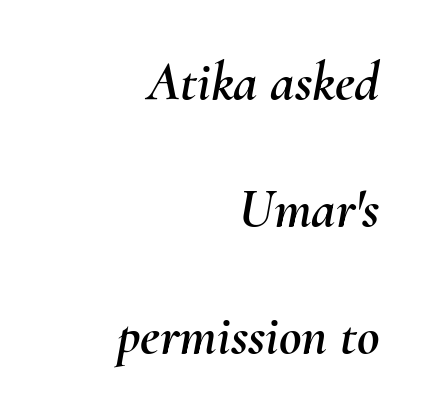
The image shows 55 px text type, italic (leaning right); set right-aligned, loose line spacing (2.31x), normal letter spacing, not underlined; medium stroke contrast and a small x-height.
